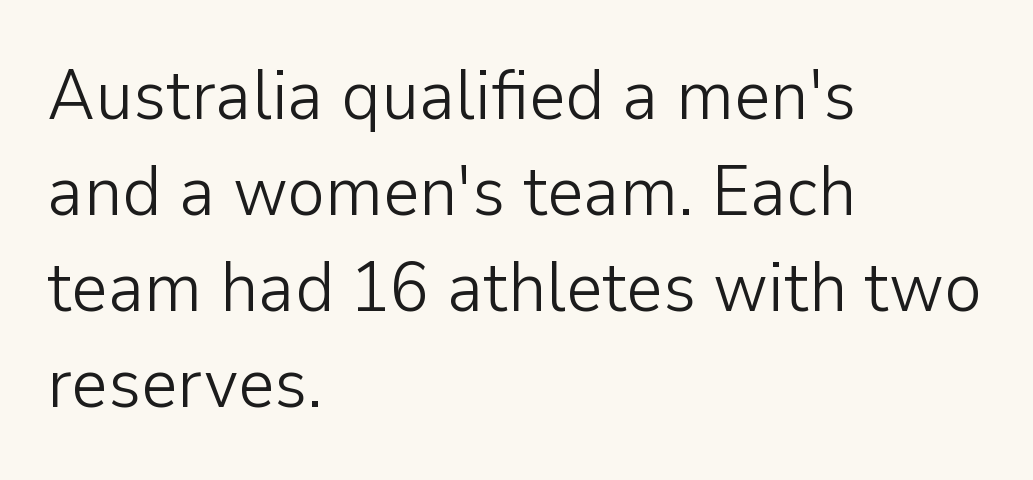
Honestly, the letter spacing is just normal — you wouldn't notice it. The font's upright variant was chosen for this text. Proportional: the letters do not fall into vertical columns. A light-to-regular cut is what we see here. Anything drawn beneath the words? Only blank space. Regular leading.
